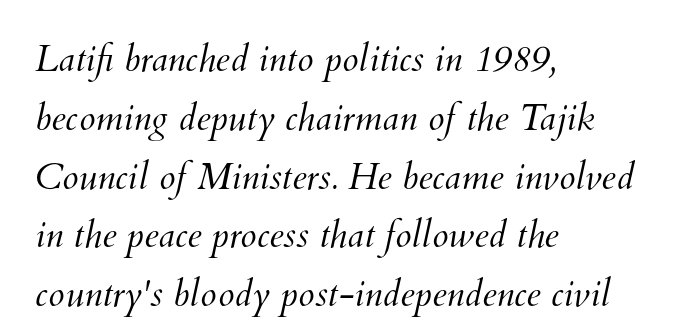
Is this a fixed-width face? No — the glyphs have proportional, varying widths. Reading down the block, your eye returns to a fixed left position each line. Weight: regular or lighter. In terms of leading, this rendering sits right in the middle. There is no visible air inserted between adjacent glyphs.
